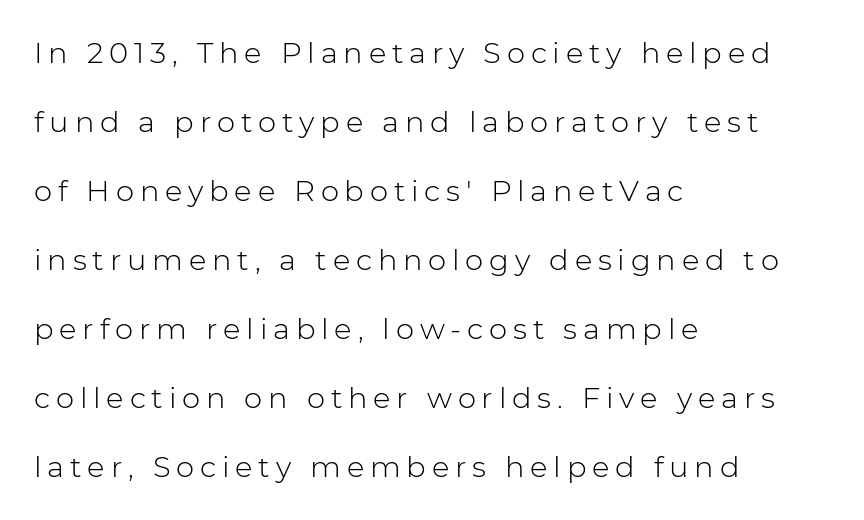
The image shows 29 px light sans-serif type, upright; set left-aligned, loose line spacing (2.38x), unusually wide letter spacing (+0.2 em), not underlined; low stroke contrast and a medium x-height.
